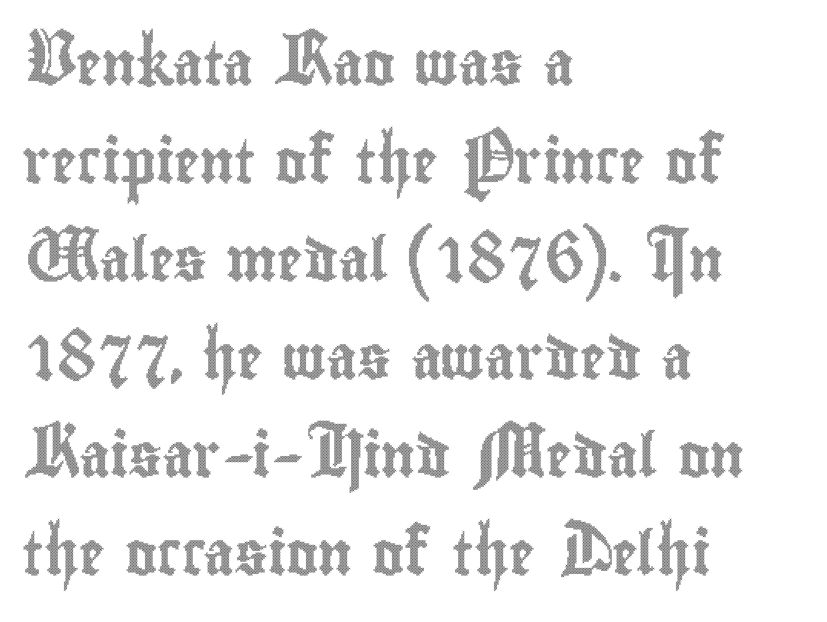
{"italic": "no", "width": "condensed", "x_height": "small", "monospaced": "no", "underline": "no", "align": "left", "line_spacing": "loose", "line_spacing_ratio": 2.28, "letter_spacing": "normal", "letter_spacing_em": 0.0, "glyph_px": 43}
